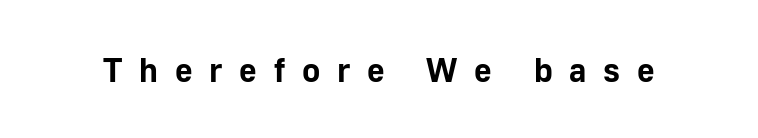
Q: Is the text bold? A: Yes.
Q: Is the text italic (slanted)? A: No, it is upright.
Q: Is the typeface a serif or a sans-serif typeface? A: Sans-serif.
Q: Is the text underlined? A: No.
Q: Is the spacing between letters normal or unusually wide? A: Unusually wide.
Q: Width (condensed, normal, or wide)? A: Normal.
Q: Stroke contrast? A: Low.
Q: x-height? A: Medium.
Q: Monospaced? A: No.
